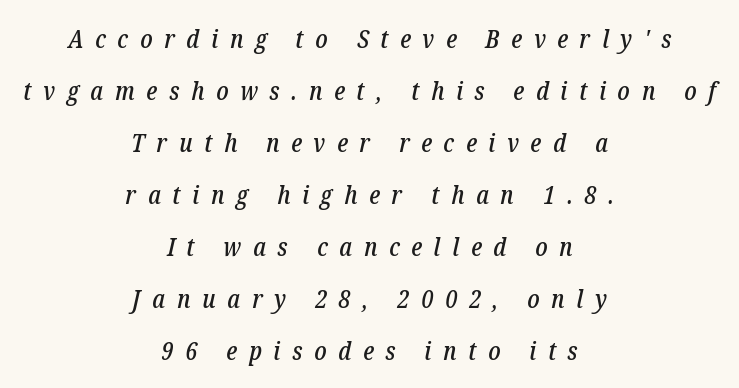
Anything drawn beneath the words? Only blank space. Students, note that the glyphs here are deliberately spaced far apart. The lines are quadded center. Students, observe: this is what heavily led, spacious text looks like. The letters are slanted; this is an italic face.
